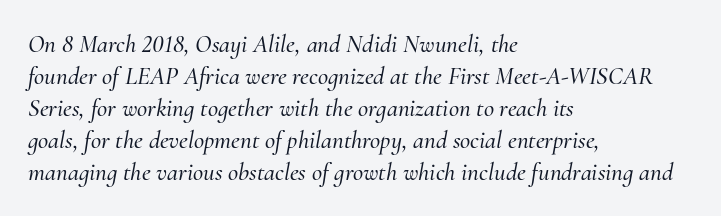
Q: Is the text italic (slanted)? A: Yes, it leans right by about 10 degrees.
Q: Is the text underlined? A: No.
Q: How is the paragraph aligned? A: Left-aligned.
Q: Is the spacing between letters normal or unusually wide? A: Normal.
Q: Is the spacing between lines tight, normal or loose? A: Normal.
